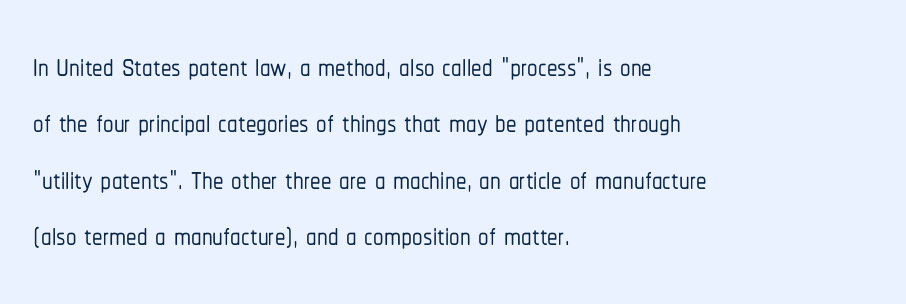
The rows are spaced the way most documents space them. Look at the tracking — it's just the regular setting, nothing added. Typographically, this falls in the sans-serif category. Is this a fixed-width face? No — the glyphs have proportional, varying widths. The lines in this sample share a left origin and differ only in where they stop.
